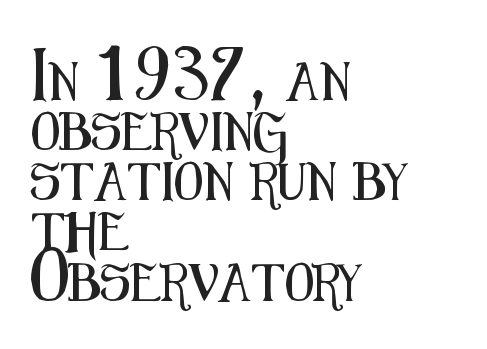
The image shows 38 px condensed type, upright; set left-aligned, normal line spacing (1.32x), normal letter spacing, not underlined; medium stroke contrast and a medium x-height.
